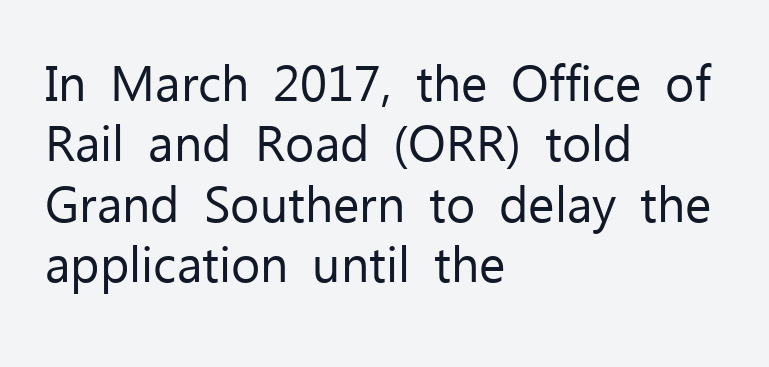
Q: Is the text bold? A: No.
Q: Is the text italic (slanted)? A: No, it is upright.
Q: Is the typeface a serif or a sans-serif typeface? A: Sans-serif.
Q: Is the text underlined? A: No.
Q: How is the paragraph aligned? A: Left-aligned.
Q: Is the spacing between letters normal or unusually wide? A: Normal.
Q: Width (condensed, normal, or wide)? A: Normal.
Q: Stroke contrast? A: Low.
Q: x-height? A: Medium.
Q: Monospaced? A: No.
